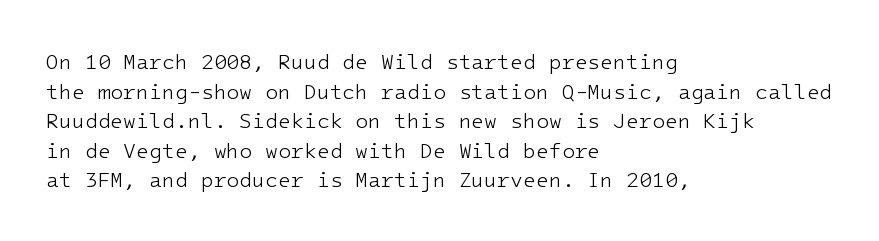
Q: Is the text bold? A: No.
Q: Is the text italic (slanted)? A: No, it is upright.
Q: Is the text underlined? A: No.
Q: How is the paragraph aligned? A: Left-aligned.
Q: Is the spacing between letters normal or unusually wide? A: Normal.
Q: Is the spacing between lines tight, normal or loose? A: Normal.
